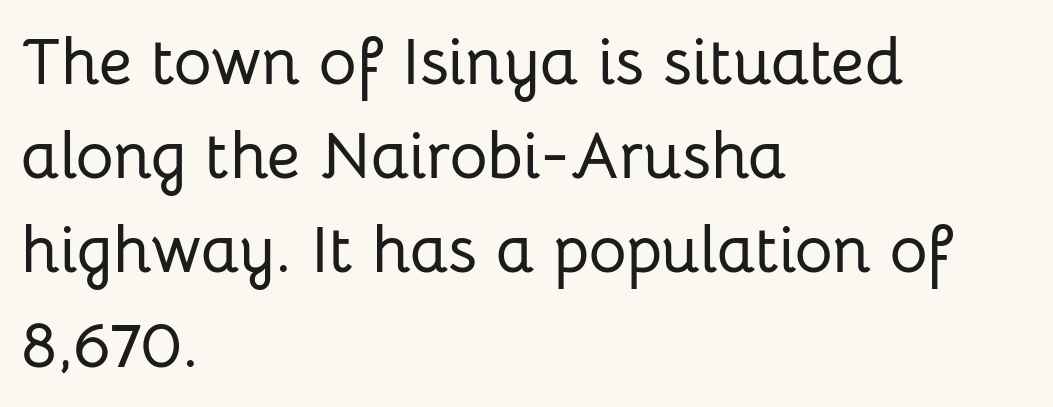
No word sits above an underline. The typeface chosen for these lines omits serifs. Italic? Not at all — the glyphs are vertical. These lines are rendered in a variable-pitch font. The lines are quadded left.
